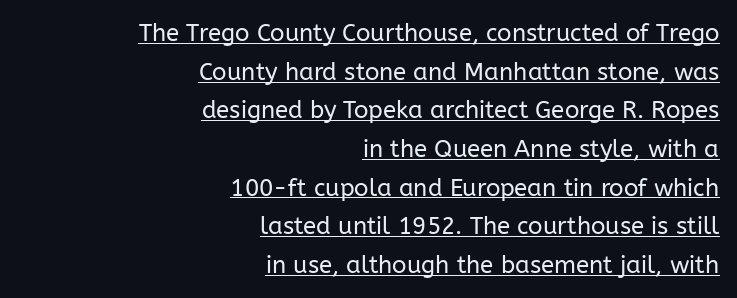
The image shows 24 px text type, upright; set right-aligned, normal line spacing (1.61x), normal letter spacing, underlined.
